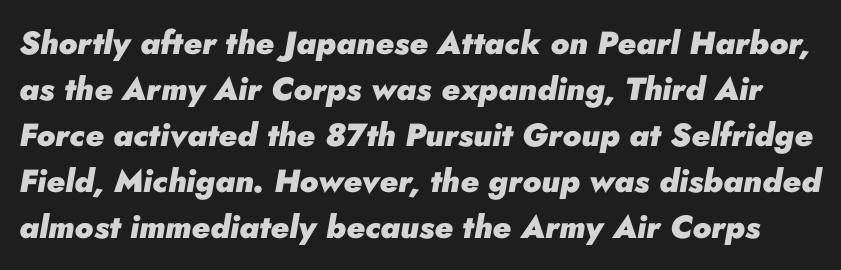
Q: Is the text bold? A: Yes.
Q: Is the text italic (slanted)? A: Yes, it leans right by about 10 degrees.
Q: Is the text underlined? A: No.
Q: Is the spacing between letters normal or unusually wide? A: Normal.
Q: Is the spacing between lines tight, normal or loose? A: Normal.
Q: Width (condensed, normal, or wide)? A: Normal.
Q: Stroke contrast? A: Low.
Q: x-height? A: Small.
Q: Monospaced? A: No.
